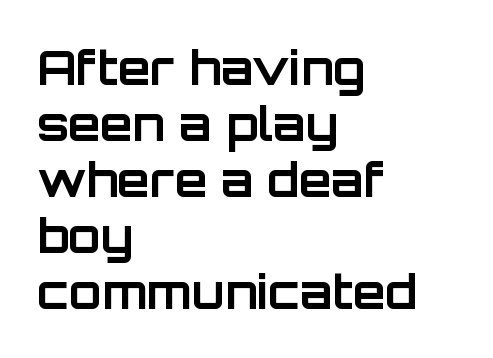
The letters are bold, with thick, heavy strokes. To sum up the face: it is a sans, with no serifs. Varying glyph widths throughout — classic text-font behaviour. When letters stand straight like this, we call the style roman or upright.
